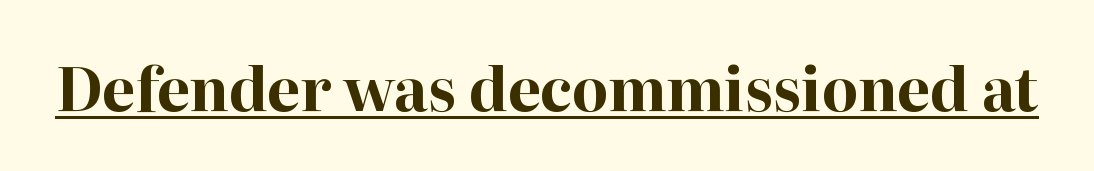
Each line of the rendering has a horizontal stroke beneath the glyphs. Is there any slant? The stems are plumb. Weight check: bold — yes, fully. The face used here is proportionally spaced, like ordinary book or web type. The type family on display is of the serif kind.
